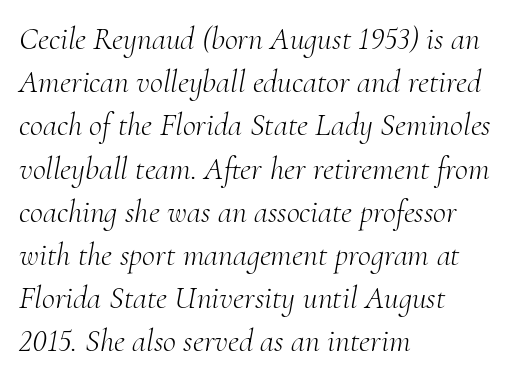
{"serif": "yes", "italic": "yes", "lean": "right", "slant_degrees": 10, "bold": "no", "weight": "light", "width": "normal", "stroke_contrast": "medium", "x_height": "small", "monospaced": "no", "underline": "no", "align": "left", "line_spacing": "normal", "line_spacing_ratio": 1.35, "letter_spacing": "normal", "letter_spacing_em": 0.0, "glyph_px": 32}
